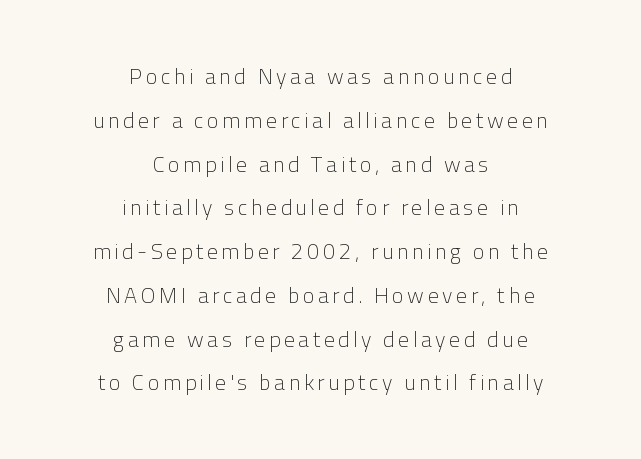
The image shows 22 px text type, upright; set centered, loose line spacing (1.99x), not underlined.
